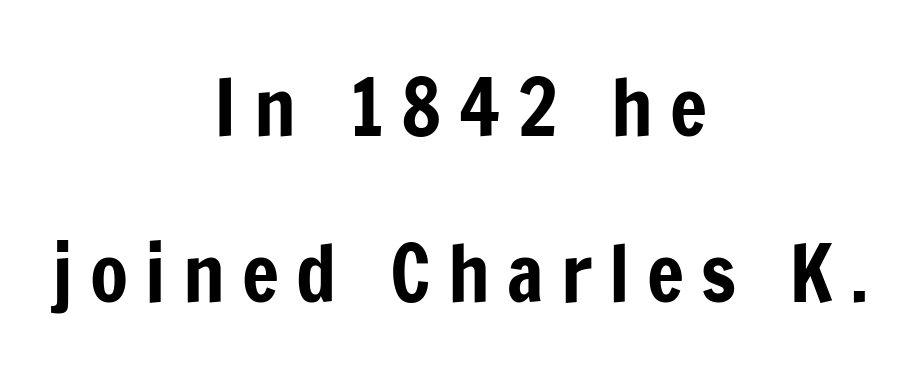
{"serif": "no", "italic": "no", "width": "condensed", "stroke_contrast": "low", "x_height": "medium", "monospaced": "no", "underline": "no", "align": "center", "line_spacing": "loose", "line_spacing_ratio": 2.13, "letter_spacing": "wide", "letter_spacing_em": 0.22, "glyph_px": 78}
